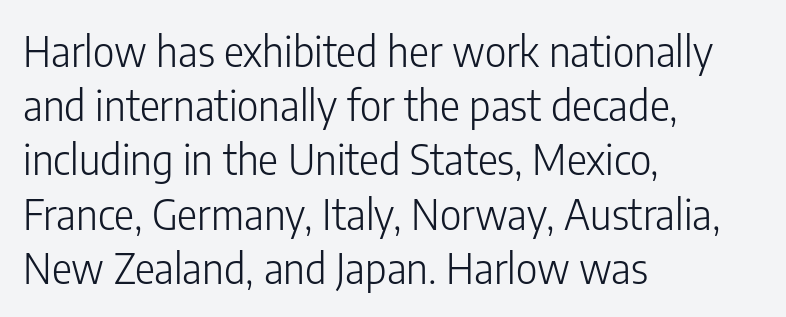
This sample uses plain, unmodified letter spacing. In CSS terms this would be text-align: left. A normal amount of white space separates one row of letters from the next. The face used here is proportionally spaced, like ordinary book or web type. Is the type heavy? It reads as light-to-regular instead. Every character sits straight up, as roman type does.
